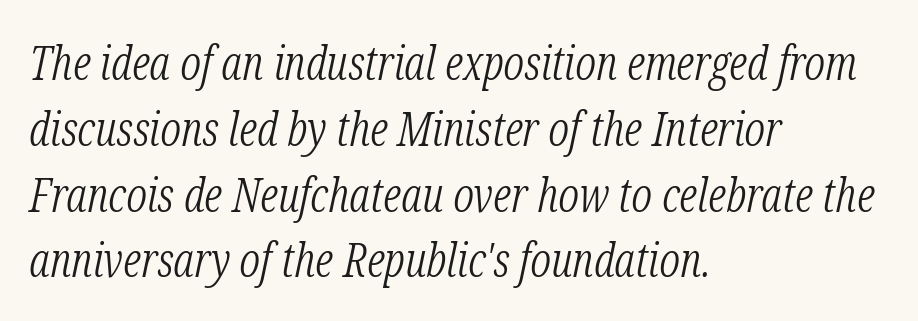
Q: Is the text bold? A: No.
Q: Is the text italic (slanted)? A: Yes, it leans right by about 12 degrees.
Q: Is the typeface a serif or a sans-serif typeface? A: Serif.
Q: Is the text underlined? A: No.
Q: How is the paragraph aligned? A: Left-aligned.
Q: Is the spacing between letters normal or unusually wide? A: Normal.
Q: Is the spacing between lines tight, normal or loose? A: Normal.
Q: Width (condensed, normal, or wide)? A: Condensed.
Q: Stroke contrast? A: Low.
Q: x-height? A: Medium.
Q: Monospaced? A: No.
